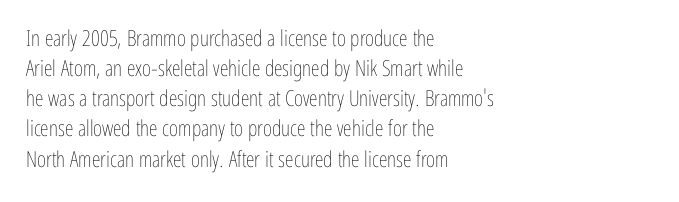
The image shows 22 px text type, upright; set left-aligned, normal line spacing (1.37x), normal letter spacing, not underlined.
